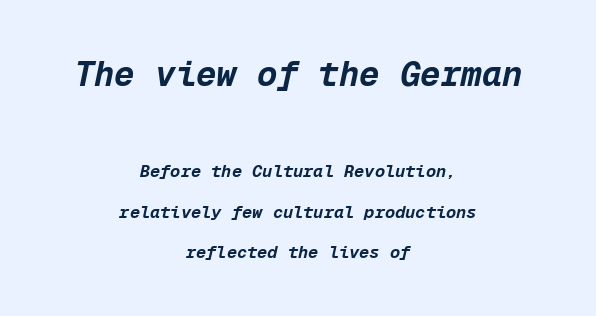
The image shows 34 px bold type, italic (leaning right), monospaced; set centered, loose line spacing (2.38x), normal letter spacing, not underlined; the first (top) block is 2.0x larger; low stroke contrast and a medium x-height.
